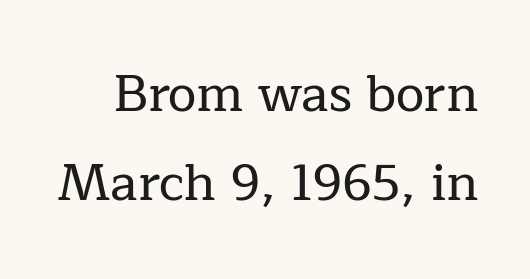
Q: Is the text italic (slanted)? A: No, it is upright.
Q: Is the typeface a serif or a sans-serif typeface? A: Serif.
Q: Is the text underlined? A: No.
Q: Is the spacing between letters normal or unusually wide? A: Normal.
Q: Width (condensed, normal, or wide)? A: Normal.
Q: Stroke contrast? A: Low.
Q: x-height? A: Medium.
Q: Monospaced? A: No.
